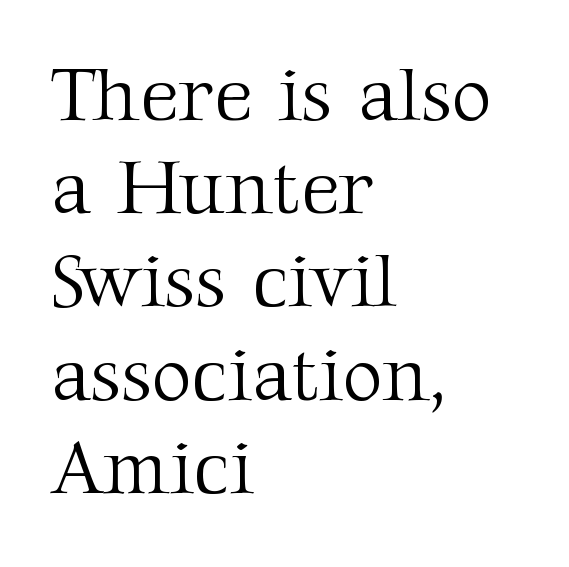
{"serif": "yes", "italic": "no", "bold": "no", "weight": "light", "width": "normal", "stroke_contrast": "medium", "x_height": "medium", "monospaced": "no", "underline": "no", "align": "left", "line_spacing_ratio": 1.21, "letter_spacing": "normal", "letter_spacing_em": 0.0, "glyph_px": 77}
